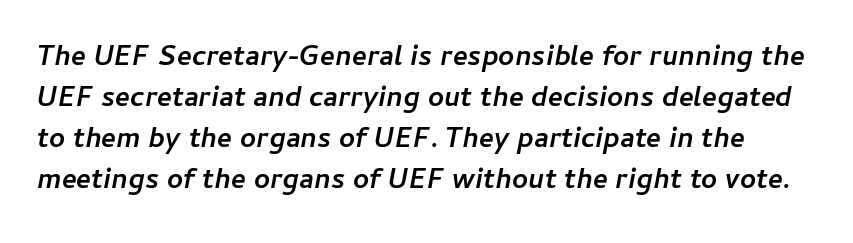
Q: Is the text bold? A: Yes.
Q: Is the text italic (slanted)? A: Yes, it leans right by about 11 degrees.
Q: Is the text underlined? A: No.
Q: Is the spacing between letters normal or unusually wide? A: Normal.
Q: Is the spacing between lines tight, normal or loose? A: Normal.
Q: Width (condensed, normal, or wide)? A: Normal.
Q: Stroke contrast? A: Low.
Q: x-height? A: Medium.
Q: Monospaced? A: No.
